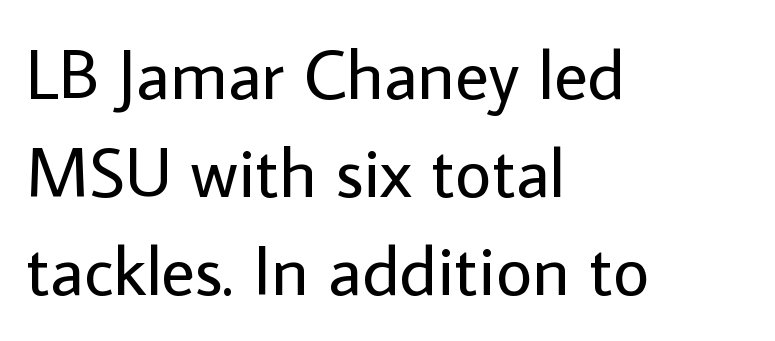
{"serif": "no", "italic": "no", "bold": "no", "weight": "regular", "width": "normal", "stroke_contrast": "low", "x_height": "medium", "monospaced": "no", "underline": "no", "align": "left", "line_spacing": "normal", "line_spacing_ratio": 1.38, "letter_spacing": "normal", "letter_spacing_em": 0.0, "glyph_px": 71}
